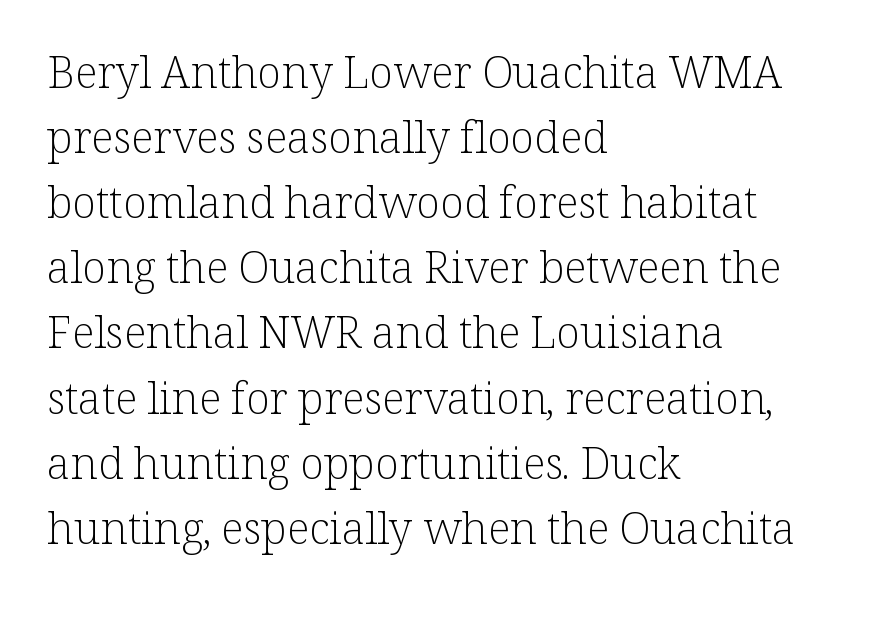
The typesetting does not lean heavy: it is not bold. The letters sit at their default tracking, neither squeezed nor spread. The typesetter chose a ragged-right arrangement here. Reading down the column, the eye jumps a familiar distance to each next line.
